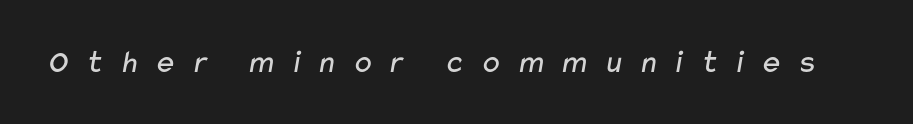
Q: Is the text bold? A: No.
Q: Is the typeface a serif or a sans-serif typeface? A: Sans-serif.
Q: Is the text underlined? A: No.
Q: Is the spacing between letters normal or unusually wide? A: Unusually wide.
Q: Width (condensed, normal, or wide)? A: Wide.
Q: Stroke contrast? A: Low.
Q: x-height? A: Medium.
Q: Monospaced? A: No.
